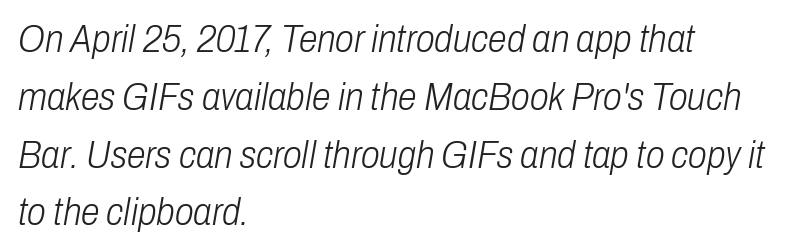
Is this a fixed-width face? No — the glyphs have proportional, varying widths. Look at the tracking — it's just the regular setting, nothing added. Glance below the letters and you will spot only blank space. The space between consecutive lines is moderate. Leftover space on each line is placed entirely after the last word. The rendering applies a slant to the glyphs.
